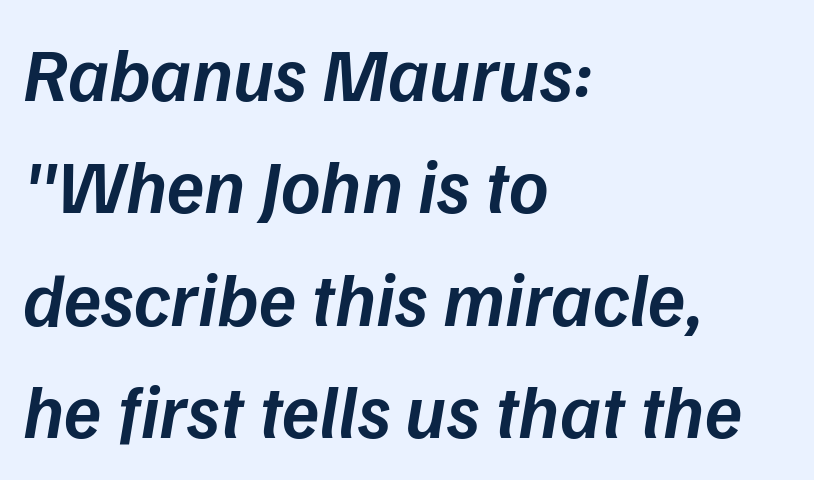
Q: Is the text bold? A: Semi-bold.
Q: Is the text italic (slanted)? A: Yes, it leans right by about 9 degrees.
Q: Is the text underlined? A: No.
Q: How is the paragraph aligned? A: Left-aligned.
Q: Is the spacing between letters normal or unusually wide? A: Normal.
Q: Is the spacing between lines tight, normal or loose? A: Normal.
Q: Width (condensed, normal, or wide)? A: Normal.
Q: Stroke contrast? A: Low.
Q: x-height? A: Medium.
Q: Monospaced? A: No.
